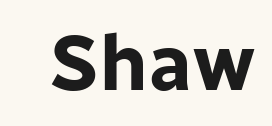
Q: Is the text bold? A: Yes.
Q: Is the text italic (slanted)? A: No, it is upright.
Q: Is the typeface a serif or a sans-serif typeface? A: Sans-serif.
Q: Is the text underlined? A: No.
Q: Is the spacing between letters normal or unusually wide? A: Normal.
Q: Width (condensed, normal, or wide)? A: Normal.
Q: Stroke contrast? A: Low.
Q: x-height? A: Medium.
Q: Monospaced? A: No.
